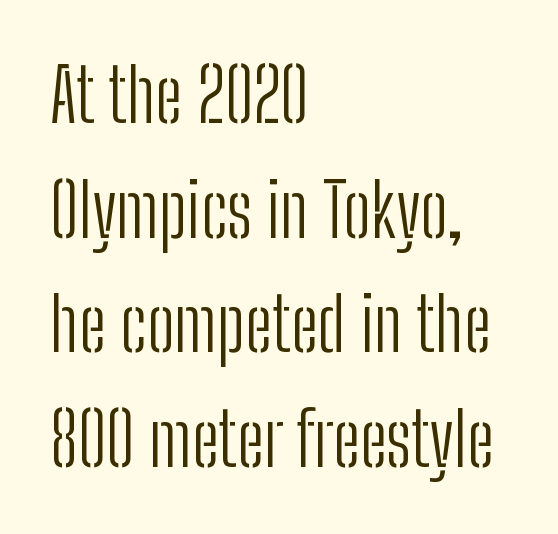
Plain, unruled lines of type. The font's upright variant was chosen for this text. Each word holds together tightly as a unit, with standard inter-letter gaps. Summary of weight: not heavy and not bold.
